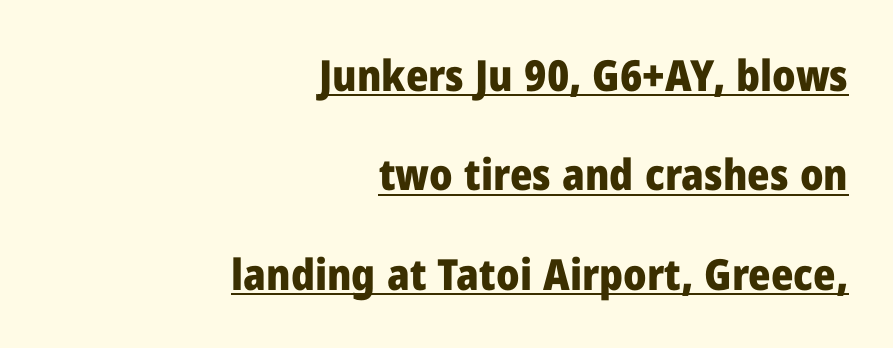
{"serif": "no", "italic": "no", "bold": "yes", "weight": "heavy", "width": "normal", "stroke_contrast": "low", "x_height": "medium", "monospaced": "no", "underline": "yes", "align": "right", "line_spacing": "loose", "line_spacing_ratio": 2.31, "letter_spacing": "normal", "letter_spacing_em": 0.0, "glyph_px": 43}
